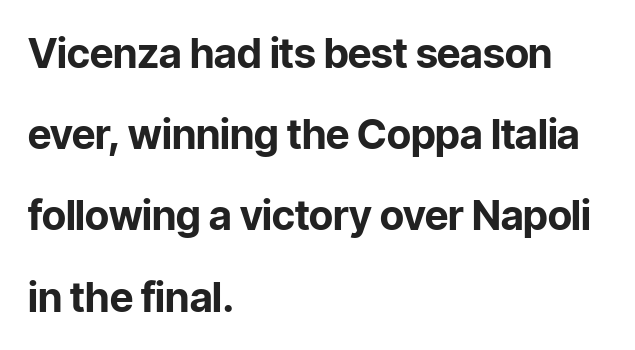
{"serif": "no", "italic": "no", "bold": "yes", "weight": "bold", "width": "normal", "stroke_contrast": "low", "x_height": "medium", "monospaced": "no", "underline": "no", "align": "left", "line_spacing": "loose", "line_spacing_ratio": 1.98, "letter_spacing": "normal", "letter_spacing_em": 0.0, "glyph_px": 41}
